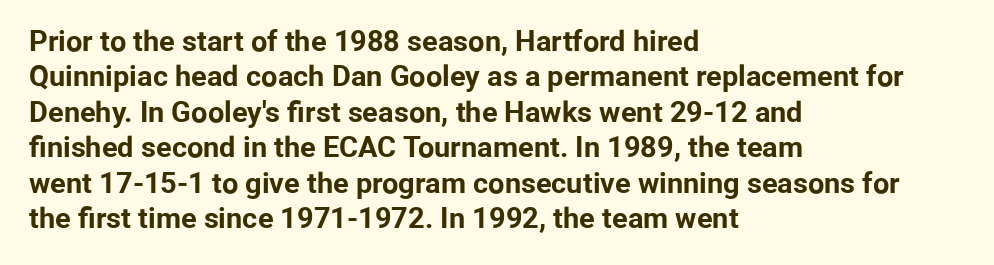
Q: Is the text bold? A: Yes.
Q: Is the text italic (slanted)? A: No, it is upright.
Q: Is the typeface a serif or a sans-serif typeface? A: Sans-serif.
Q: Is the text underlined? A: No.
Q: How is the paragraph aligned? A: Left-aligned.
Q: Is the spacing between letters normal or unusually wide? A: Normal.
Q: Width (condensed, normal, or wide)? A: Normal.
Q: Stroke contrast? A: Low.
Q: x-height? A: Medium.
Q: Monospaced? A: No.
